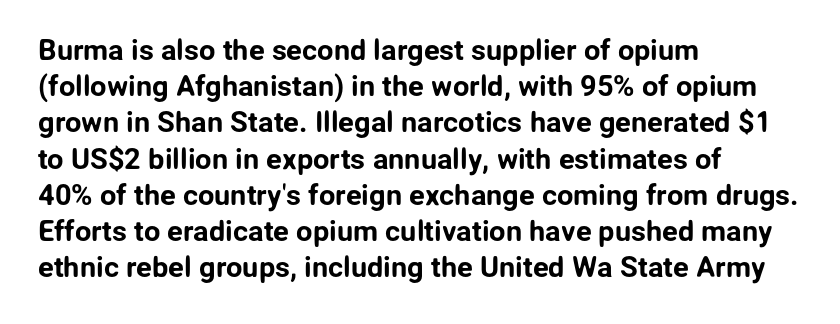
Nope, no serifs anywhere on these letters. Is this a fixed-width face? No — the glyphs have proportional, varying widths. A normal amount of white space separates one row of letters from the next. Beneath every word, the page is bare. Nope, not italic — everything's standing straight.
